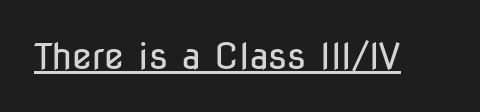
{"serif": "no", "italic": "no", "bold": "no", "weight": "regular", "width": "condensed", "stroke_contrast": "low", "x_height": "medium", "monospaced": "no", "underline": "yes", "letter_spacing": "normal", "letter_spacing_em": 0.0, "glyph_px": 36}
